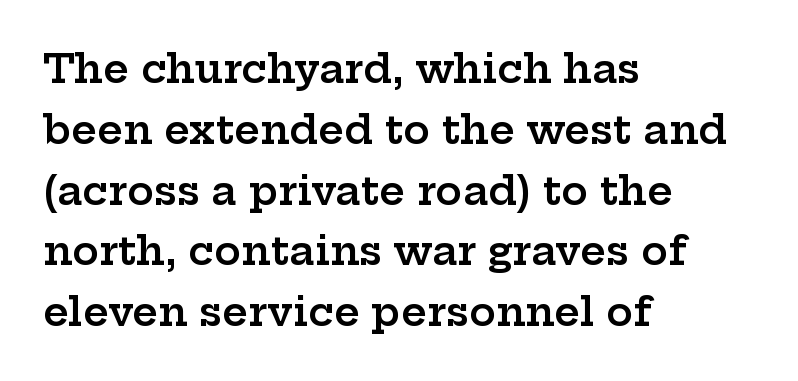
Q: Is the text bold? A: Semi-bold.
Q: Is the text italic (slanted)? A: No, it is upright.
Q: Is the typeface a serif or a sans-serif typeface? A: Serif.
Q: Is the text underlined? A: No.
Q: How is the paragraph aligned? A: Left-aligned.
Q: Is the spacing between letters normal or unusually wide? A: Normal.
Q: Is the spacing between lines tight, normal or loose? A: Normal.
Q: Width (condensed, normal, or wide)? A: Wide.
Q: Stroke contrast? A: Low.
Q: x-height? A: Medium.
Q: Monospaced? A: No.
